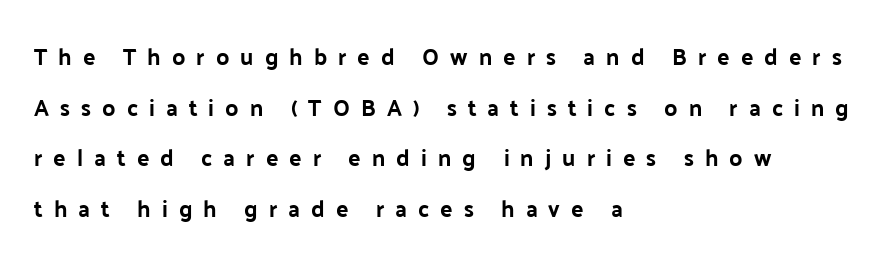
{"italic": "no", "underline": "no", "align": "left", "line_spacing": "loose", "line_spacing_ratio": 2.2, "letter_spacing": "wide", "letter_spacing_em": 0.48, "glyph_px": 23}
